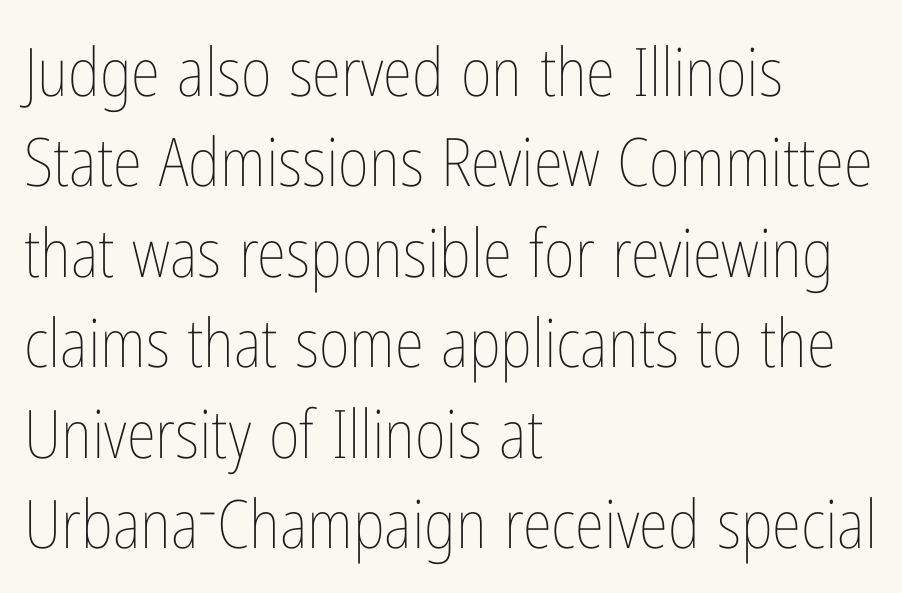
The image shows 67 px thin, condensed type, upright; set left-aligned, normal line spacing (1.35x), normal letter spacing, not underlined; low stroke contrast and a medium x-height.
